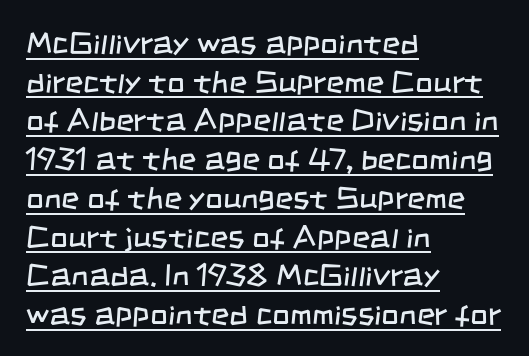
Here the designer chose a conventional face with non-uniform glyph widths. Underlining? Definitely there. These lines are set flush left with a ragged right edge. The designer went with a sans here, leaving each stem footless.
